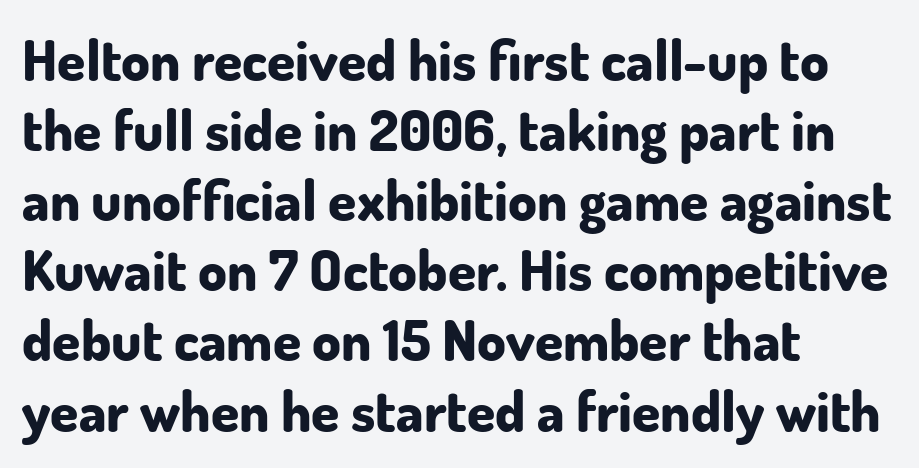
The image shows 57 px bold sans-serif type, upright; set left-aligned, line spacing 1.23x, normal letter spacing, not underlined; low stroke contrast and a small x-height.
